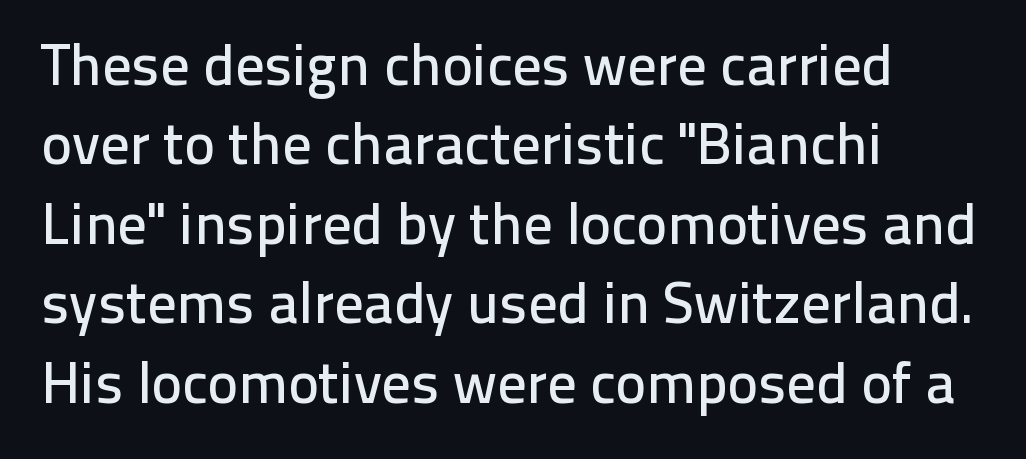
Q: Is the text italic (slanted)? A: No, it is upright.
Q: Is the typeface a serif or a sans-serif typeface? A: Sans-serif.
Q: Is the text underlined? A: No.
Q: How is the paragraph aligned? A: Left-aligned.
Q: Is the spacing between letters normal or unusually wide? A: Normal.
Q: Is the spacing between lines tight, normal or loose? A: Normal.
Q: Width (condensed, normal, or wide)? A: Normal.
Q: Stroke contrast? A: Low.
Q: x-height? A: Medium.
Q: Monospaced? A: No.
